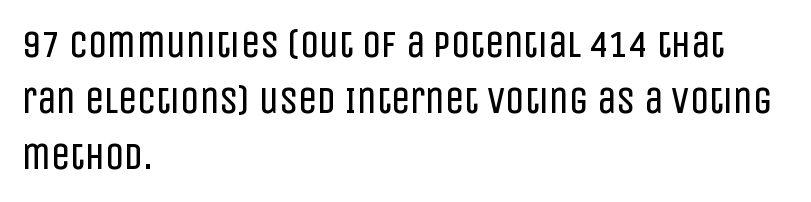
Q: Is the text bold? A: No.
Q: Is the text italic (slanted)? A: No, it is upright.
Q: Is the typeface a serif or a sans-serif typeface? A: Sans-serif.
Q: Is the text underlined? A: No.
Q: How is the paragraph aligned? A: Left-aligned.
Q: Is the spacing between letters normal or unusually wide? A: Normal.
Q: Is the spacing between lines tight, normal or loose? A: Normal.
Q: Width (condensed, normal, or wide)? A: Condensed.
Q: Stroke contrast? A: Low.
Q: x-height? A: Large.
Q: Monospaced? A: No.
